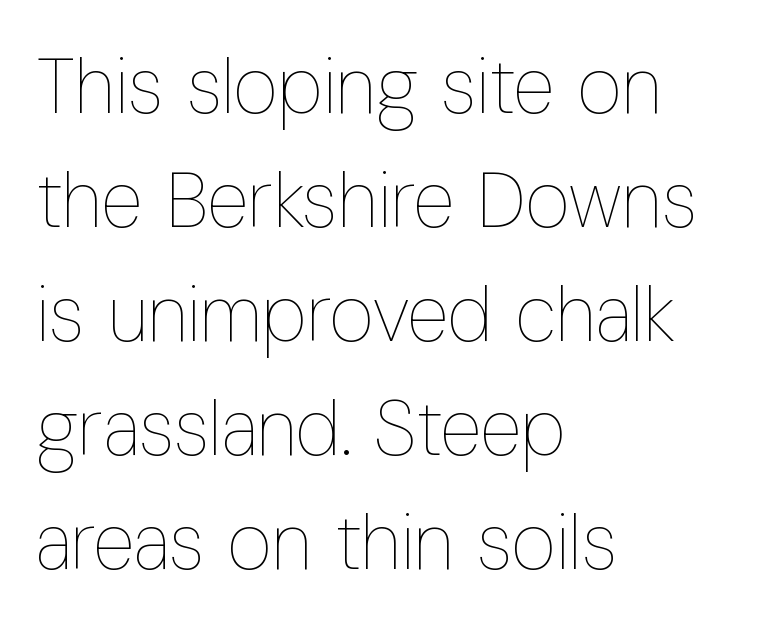
The image shows 77 px thin, condensed type, upright; set left-aligned, normal line spacing (1.48x), normal letter spacing, not underlined; low stroke contrast and a medium x-height.
